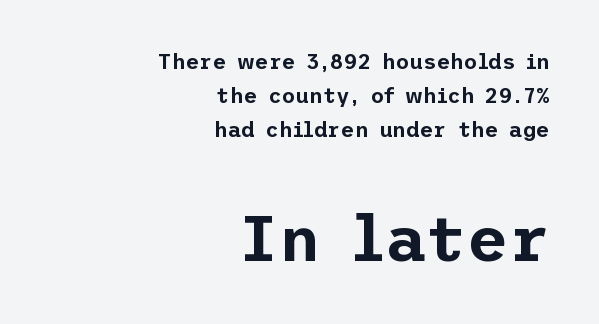
Q: Is the text italic (slanted)? A: No, it is upright.
Q: Is the typeface a serif or a sans-serif typeface? A: Sans-serif.
Q: Is the text underlined? A: No.
Q: How is the paragraph aligned? A: Right-aligned.
Q: Is the spacing between letters normal or unusually wide? A: Normal.
Q: Is the spacing between lines tight, normal or loose? A: Normal.
Q: Which block of text is set in a larger size, the first (top) or the second (bottom)? A: The second (bottom) one.
Q: Width (condensed, normal, or wide)? A: Normal.
Q: Stroke contrast? A: Low.
Q: x-height? A: Medium.
